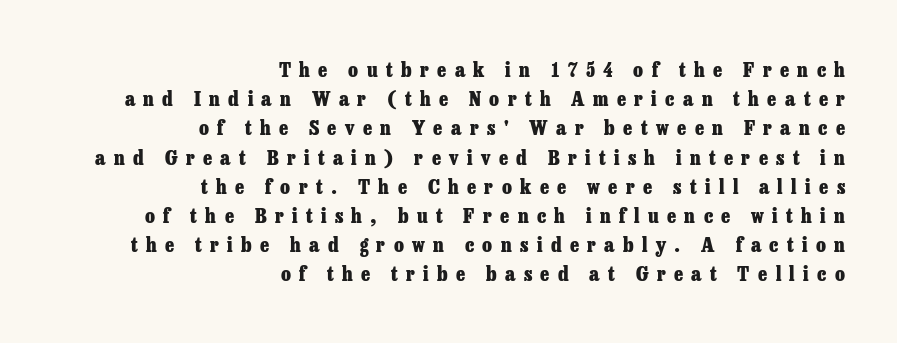
The image shows 20 px bold type, upright; set right-aligned, normal line spacing (1.46x), unusually wide letter spacing (+0.42 em), not underlined.
